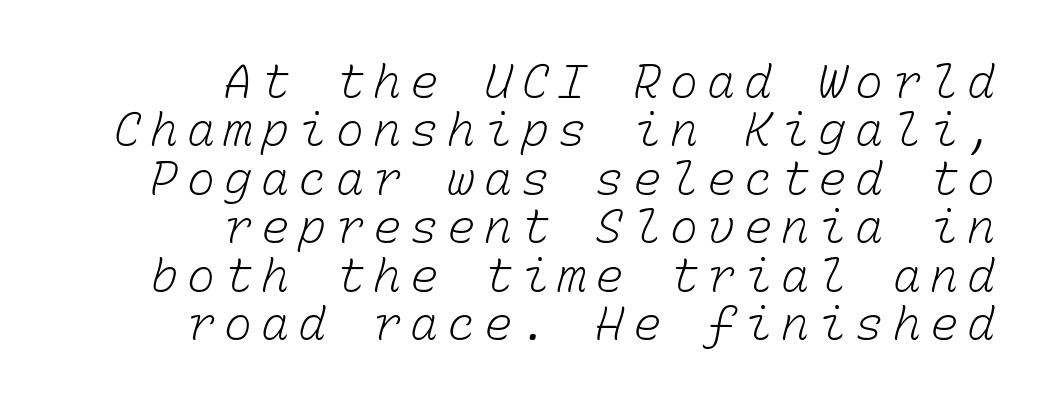
These lines are rendered in a fixed-pitch font. One-word summary of the alignment: right. Summary of vertical rhythm: compact, with narrow interline spacing. Underline: absent.
